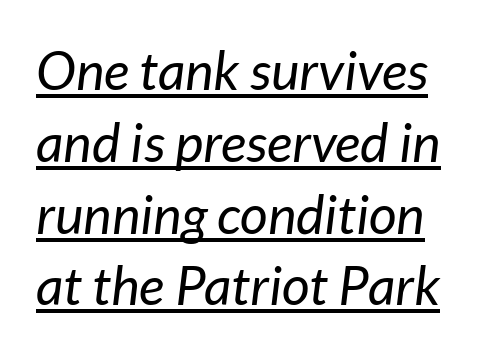
The image shows 54 px regular-weight type, italic (leaning right); set normal line spacing (1.33x), normal letter spacing, underlined; low stroke contrast and a medium x-height.
